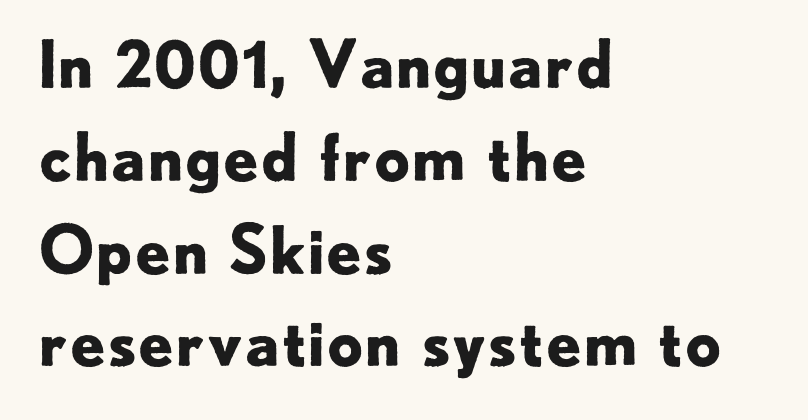
Q: Is the text bold? A: Yes.
Q: Is the text italic (slanted)? A: No, it is upright.
Q: Is the typeface a serif or a sans-serif typeface? A: Sans-serif.
Q: Is the text underlined? A: No.
Q: How is the paragraph aligned? A: Left-aligned.
Q: Is the spacing between letters normal or unusually wide? A: Normal.
Q: Is the spacing between lines tight, normal or loose? A: Normal.
Q: Width (condensed, normal, or wide)? A: Normal.
Q: Stroke contrast? A: Low.
Q: x-height? A: Small.
Q: Monospaced? A: No.
